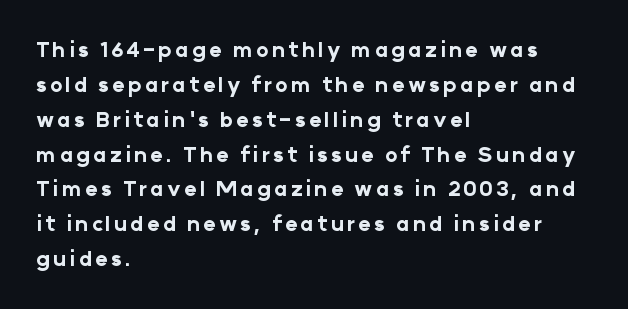
Q: Is the text bold? A: Yes.
Q: Is the text italic (slanted)? A: No, it is upright.
Q: Is the text underlined? A: No.
Q: How is the paragraph aligned? A: Left-aligned.
Q: Is the spacing between lines tight, normal or loose? A: Normal.
